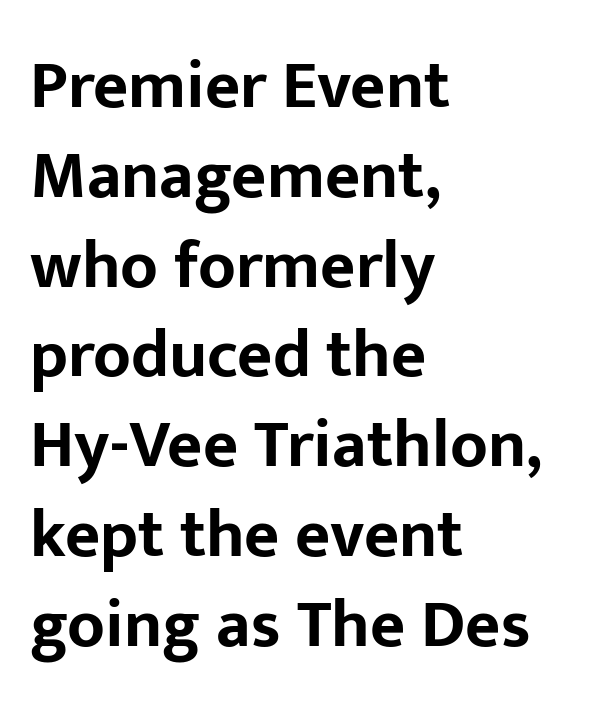
{"serif": "no", "italic": "no", "bold": "yes", "weight": "bold", "width": "normal", "stroke_contrast": "low", "x_height": "medium", "monospaced": "no", "underline": "no", "align": "left", "line_spacing": "normal", "line_spacing_ratio": 1.32, "letter_spacing": "normal", "letter_spacing_em": 0.0, "glyph_px": 68}
